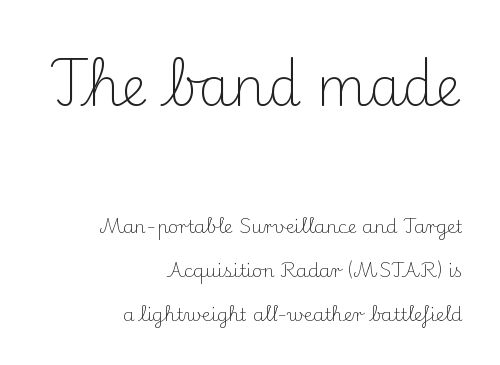
The image shows 53 px light serif type, upright; set right-aligned, loose line spacing (2.44x), normal letter spacing, not underlined; the first (top) block is 2.94x larger; medium stroke contrast and a small x-height.
